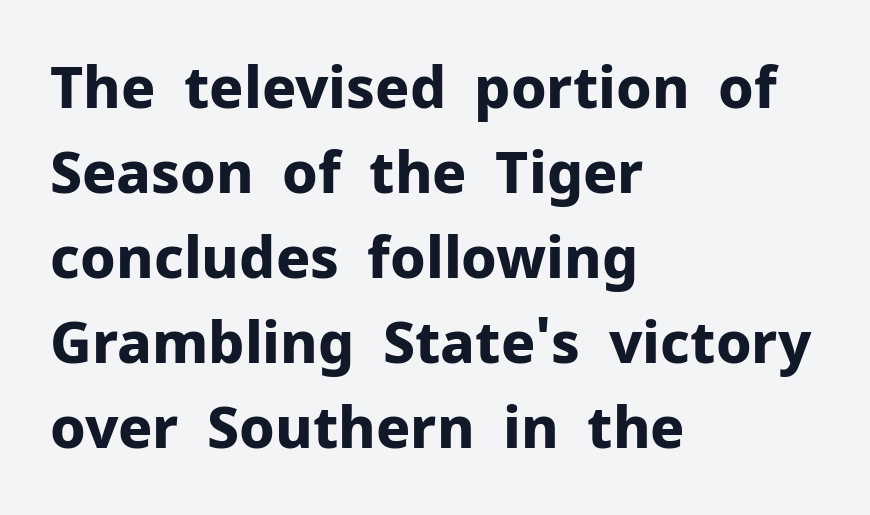
Q: Is the text bold? A: Yes.
Q: Is the text italic (slanted)? A: No, it is upright.
Q: Is the typeface a serif or a sans-serif typeface? A: Sans-serif.
Q: Is the text underlined? A: No.
Q: How is the paragraph aligned? A: Left-aligned.
Q: Is the spacing between letters normal or unusually wide? A: Normal.
Q: Is the spacing between lines tight, normal or loose? A: Normal.
Q: Width (condensed, normal, or wide)? A: Normal.
Q: Stroke contrast? A: Low.
Q: x-height? A: Medium.
Q: Monospaced? A: No.
